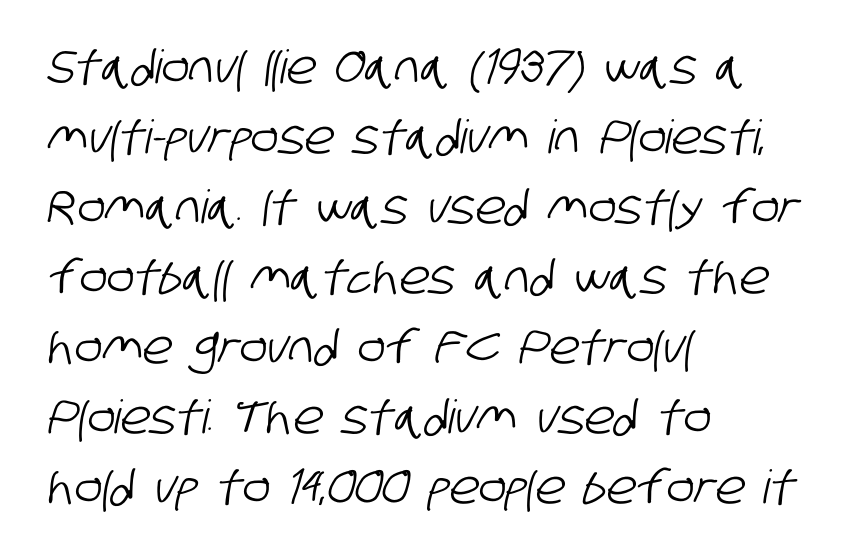
{"serif": "no", "width": "condensed", "stroke_contrast": "low", "x_height": "large", "monospaced": "no", "underline": "no", "align": "left", "line_spacing": "normal", "line_spacing_ratio": 1.52, "letter_spacing": "normal", "letter_spacing_em": 0.0, "glyph_px": 46}
